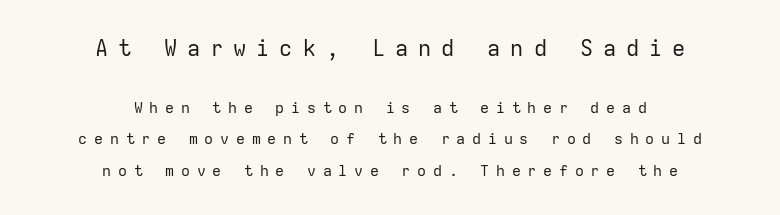
The image shows 22 px text type, upright; set centered, loose line spacing (2.1x), unusually wide letter spacing (+0.45 em), not underlined; the first (top) block is 1.47x larger.
